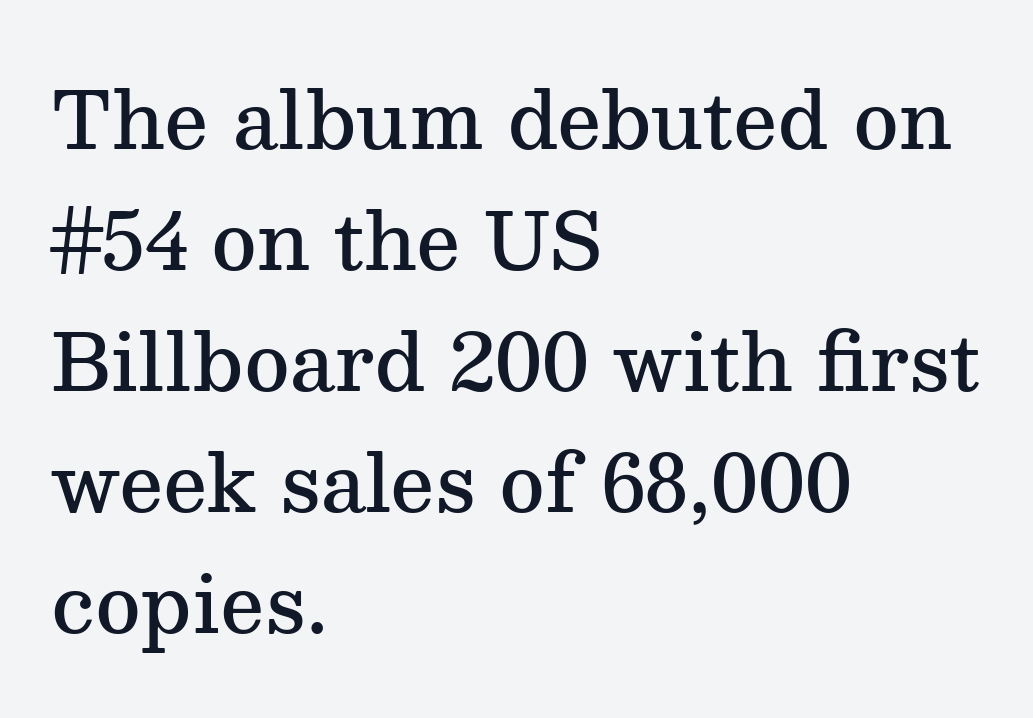
Q: Is the text bold? A: Semi-bold.
Q: Is the text italic (slanted)? A: No, it is upright.
Q: Is the typeface a serif or a sans-serif typeface? A: Serif.
Q: Is the text underlined? A: No.
Q: How is the paragraph aligned? A: Left-aligned.
Q: Is the spacing between letters normal or unusually wide? A: Normal.
Q: Is the spacing between lines tight, normal or loose? A: Normal.
Q: Width (condensed, normal, or wide)? A: Normal.
Q: Stroke contrast? A: Medium.
Q: x-height? A: Medium.
Q: Monospaced? A: No.
